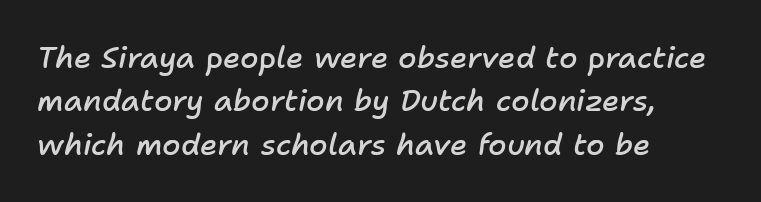
The image shows 30 px semibold type, italic (leaning right); set left-aligned, normal line spacing (1.45x), normal letter spacing, not underlined; low stroke contrast and a medium x-height.
